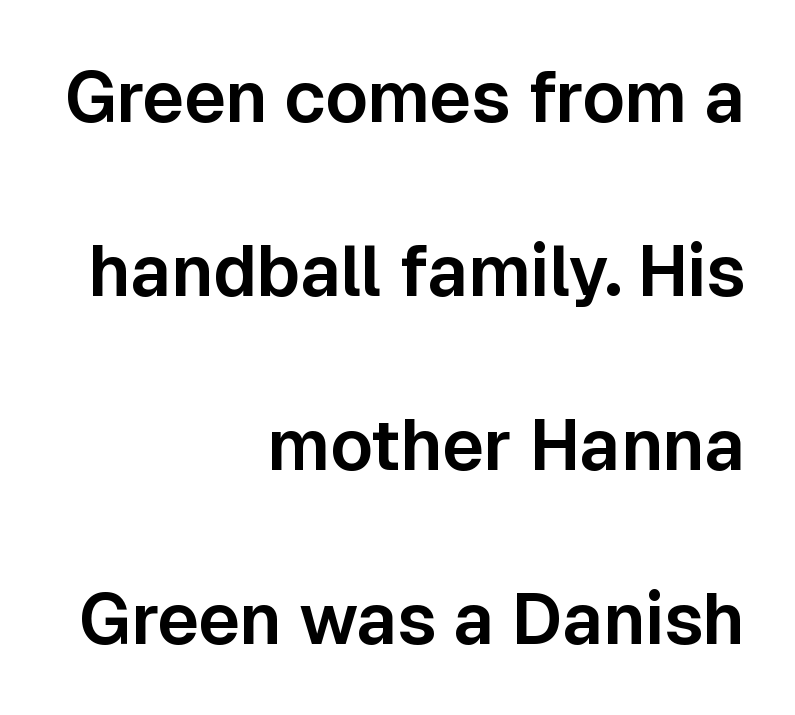
Q: Is the text italic (slanted)? A: No, it is upright.
Q: Is the typeface a serif or a sans-serif typeface? A: Sans-serif.
Q: Is the text underlined? A: No.
Q: How is the paragraph aligned? A: Right-aligned.
Q: Is the spacing between letters normal or unusually wide? A: Normal.
Q: Is the spacing between lines tight, normal or loose? A: Loose.
Q: Width (condensed, normal, or wide)? A: Normal.
Q: Stroke contrast? A: Low.
Q: x-height? A: Medium.
Q: Monospaced? A: No.
